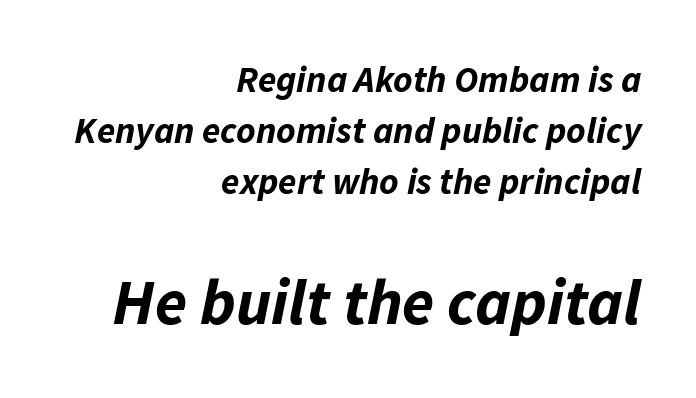
Q: Is the text bold? A: Yes.
Q: Is the text italic (slanted)? A: Yes, it leans right by about 11 degrees.
Q: Is the text underlined? A: No.
Q: How is the paragraph aligned? A: Right-aligned.
Q: Is the spacing between letters normal or unusually wide? A: Normal.
Q: Is the spacing between lines tight, normal or loose? A: Normal.
Q: Which block of text is set in a larger size, the first (top) or the second (bottom)? A: The second (bottom) one.
Q: Width (condensed, normal, or wide)? A: Normal.
Q: Stroke contrast? A: Low.
Q: x-height? A: Medium.
Q: Monospaced? A: No.
